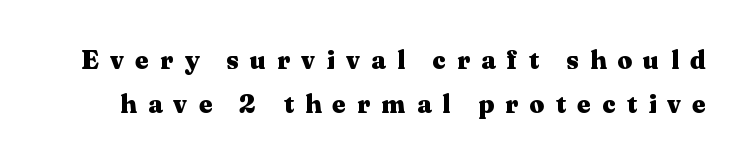
{"italic": "no", "bold": "yes", "underline": "no", "line_spacing_ratio": 1.71, "letter_spacing": "wide", "letter_spacing_em": 0.43, "glyph_px": 26}
